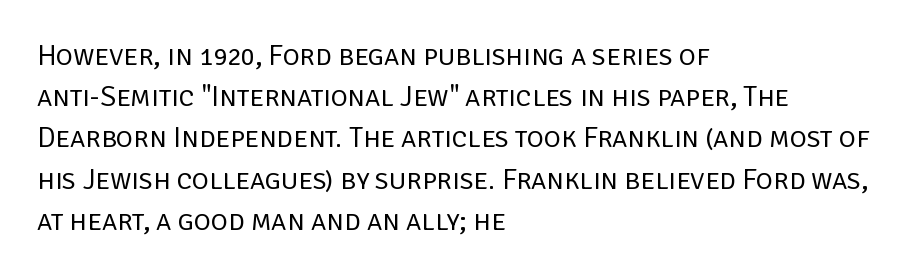
The image shows 29 px regular-weight sans-serif type, upright; set left-aligned, normal line spacing (1.42x), normal letter spacing, not underlined; low stroke contrast and a large x-height.
